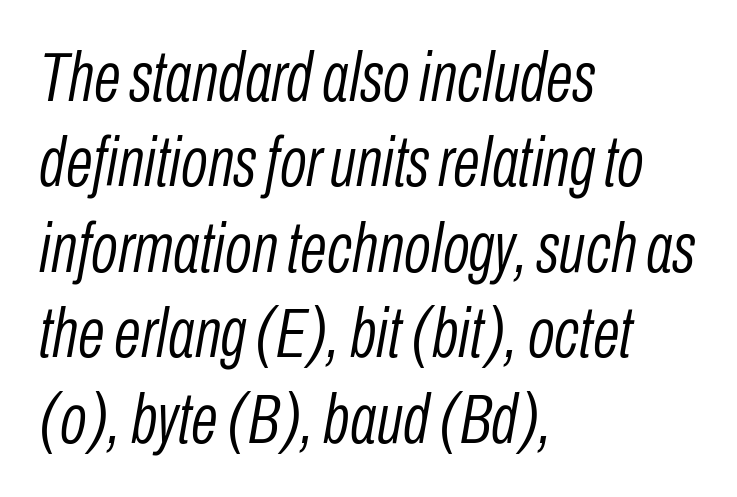
The passage shown is typed in a proportional face where columns would drift. A light-to-regular cut is what we see here. Nobody touched the tracking dial on this one. You can tell it's italic because the verticals aren't actually vertical. The setting favours the left margin, as ordinary paragraphs usually do.
